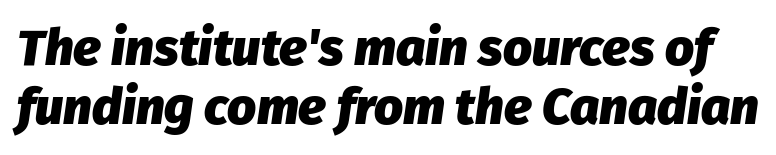
The image shows 51 px heavy type, italic (leaning right); set tight line spacing (1.15x), normal letter spacing, not underlined; low stroke contrast and a medium x-height.
